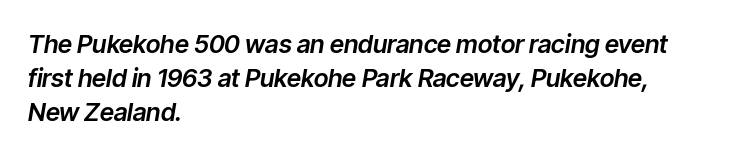
The image shows 25 px text type, italic (leaning right); set left-aligned, normal line spacing (1.36x), normal letter spacing, not underlined.
